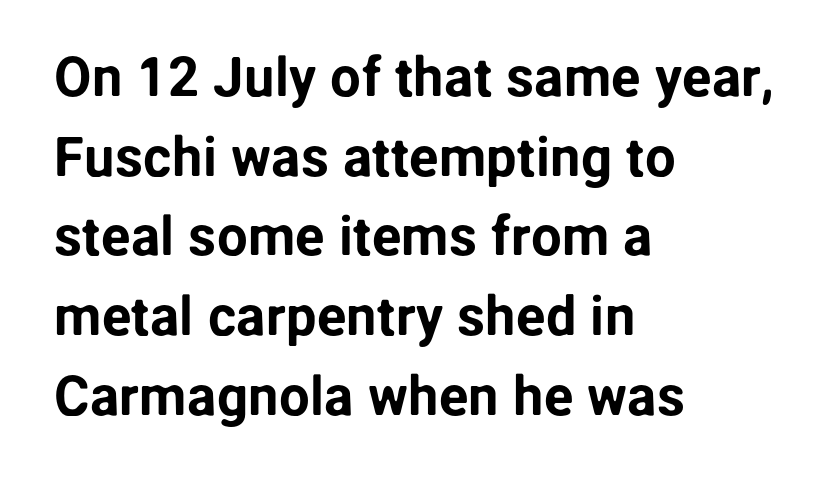
{"serif": "no", "italic": "no", "width": "normal", "stroke_contrast": "low", "x_height": "medium", "monospaced": "no", "underline": "no", "align": "left", "line_spacing": "normal", "line_spacing_ratio": 1.45, "letter_spacing": "normal", "letter_spacing_em": 0.0, "glyph_px": 55}
